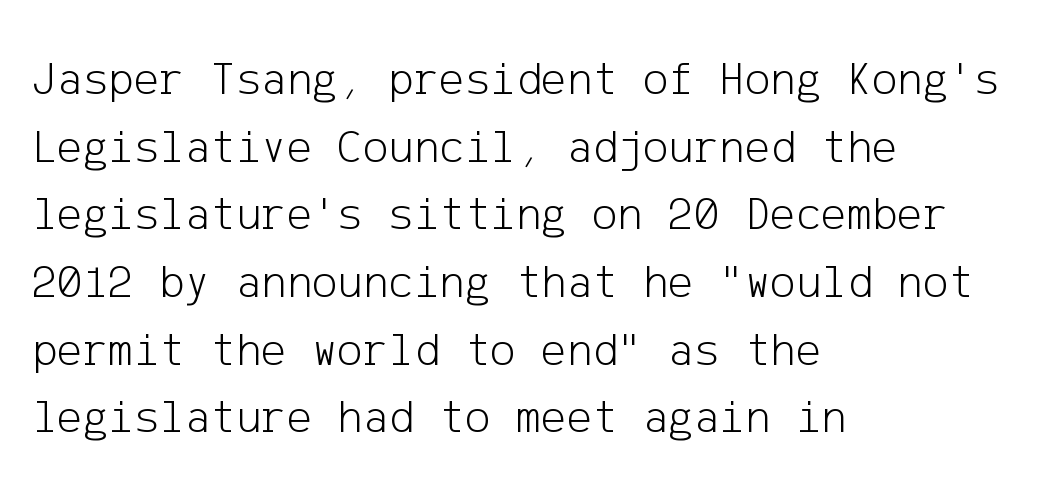
{"serif": "no", "italic": "no", "bold": "no", "weight": "light", "width": "normal", "stroke_contrast": "low", "x_height": "medium", "underline": "no", "align": "left", "line_spacing": "normal", "line_spacing_ratio": 1.41, "letter_spacing": "normal", "letter_spacing_em": 0.0, "glyph_px": 48}
